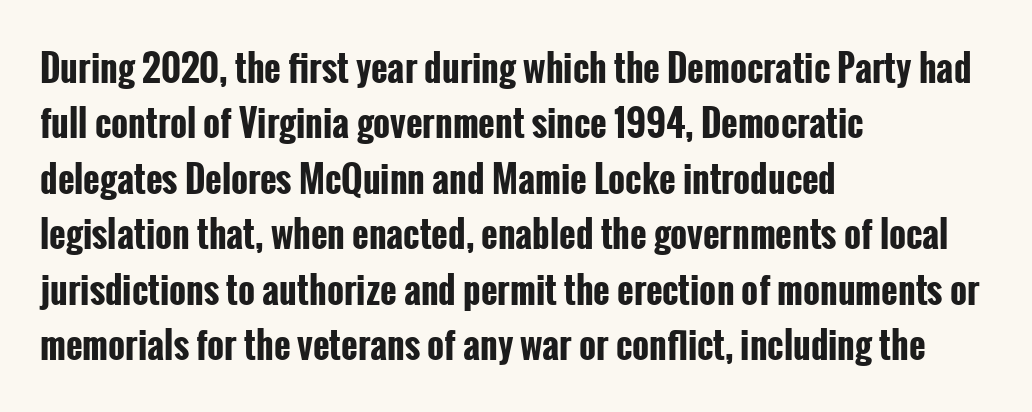
{"serif": "no", "italic": "no", "bold": "yes", "weight": "bold", "width": "condensed", "stroke_contrast": "low", "x_height": "medium", "monospaced": "no", "underline": "no", "align": "left", "line_spacing": "normal", "line_spacing_ratio": 1.54, "letter_spacing": "normal", "letter_spacing_em": 0.0, "glyph_px": 36}
